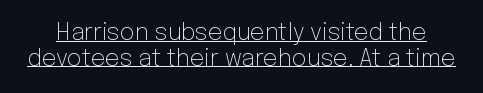
You could barely slide anything between these rows. No italicization has been applied; the sample stays upright. This rendering leaves character spacing at its baseline value. The passage shown is not bold in any degree. This rendering features underlined lettering.
